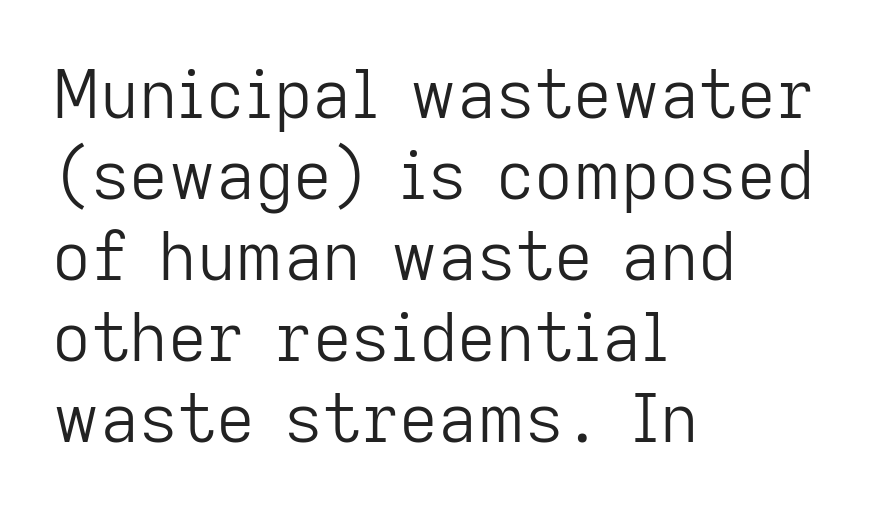
{"serif": "no", "italic": "no", "bold": "no", "weight": "light", "width": "normal", "stroke_contrast": "low", "x_height": "medium", "monospaced": "no", "underline": "no", "align": "left", "line_spacing_ratio": 1.21, "letter_spacing": "normal", "letter_spacing_em": 0.0, "glyph_px": 67}
